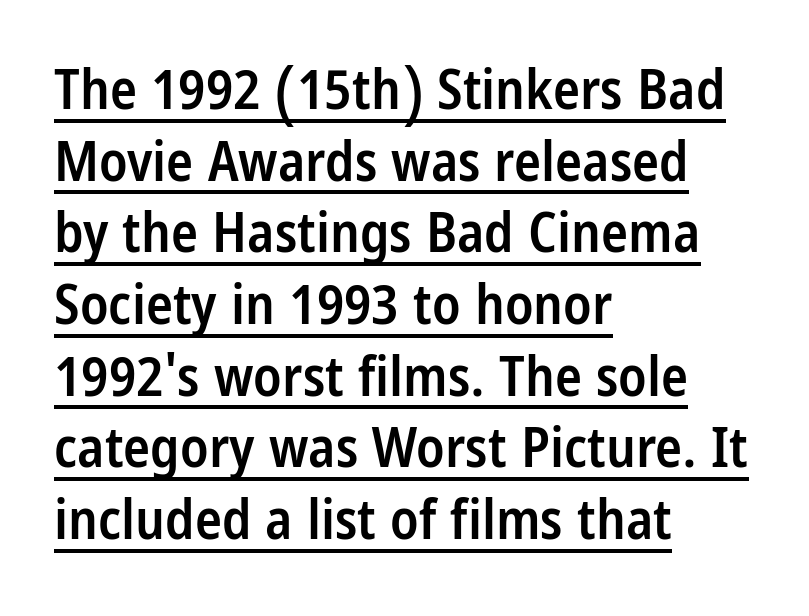
The image shows 56 px semibold, condensed sans-serif type, upright; set left-aligned, normal line spacing (1.28x), normal letter spacing, underlined; low stroke contrast and a large x-height.
